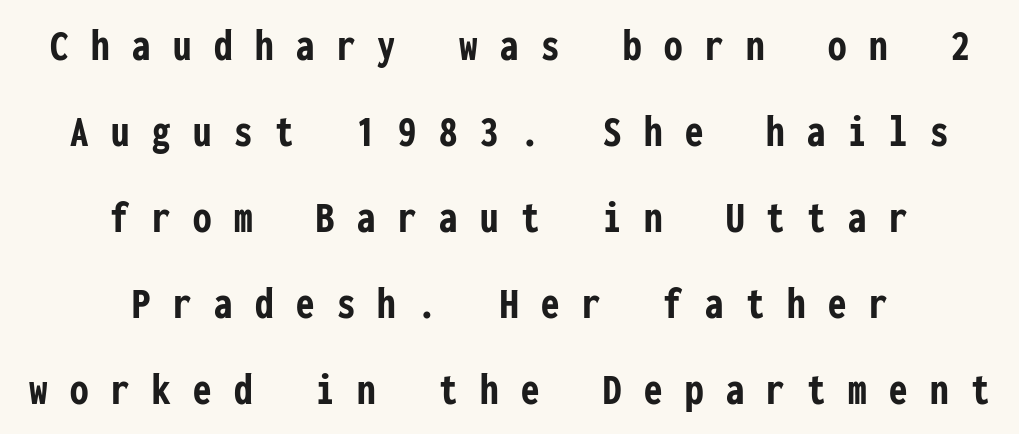
Q: Is the text bold? A: Yes.
Q: Is the text italic (slanted)? A: No, it is upright.
Q: Is the typeface a serif or a sans-serif typeface? A: Sans-serif.
Q: Is the text underlined? A: No.
Q: How is the paragraph aligned? A: Centered.
Q: Is the spacing between letters normal or unusually wide? A: Unusually wide.
Q: Width (condensed, normal, or wide)? A: Condensed.
Q: Stroke contrast? A: Low.
Q: x-height? A: Medium.
Q: Monospaced? A: Yes.
